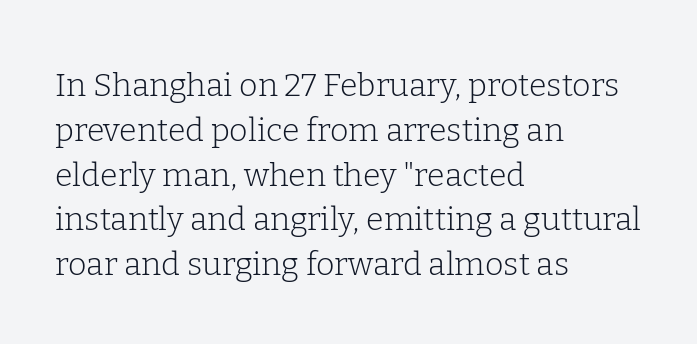
Counters stay open thanks to moderate or lighter strokes. A typesetter would call this leading conventional body-copy spacing. Note the varied advance widths — an 'i' is clearly narrower than an 'm'. Letters rest on an invisible, unmarked baseline. These lines stack with their left ends in a neat column. The rendering shows small feet on the letterforms — a serif design.
